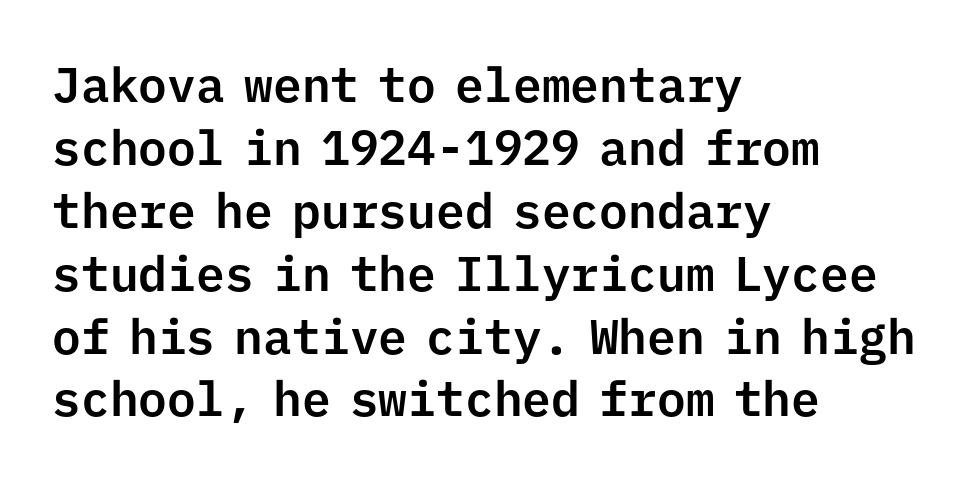
The image shows 48 px sans-serif type, upright, monospaced; set left-aligned, normal line spacing (1.31x), normal letter spacing, not underlined; low stroke contrast and a medium x-height.
